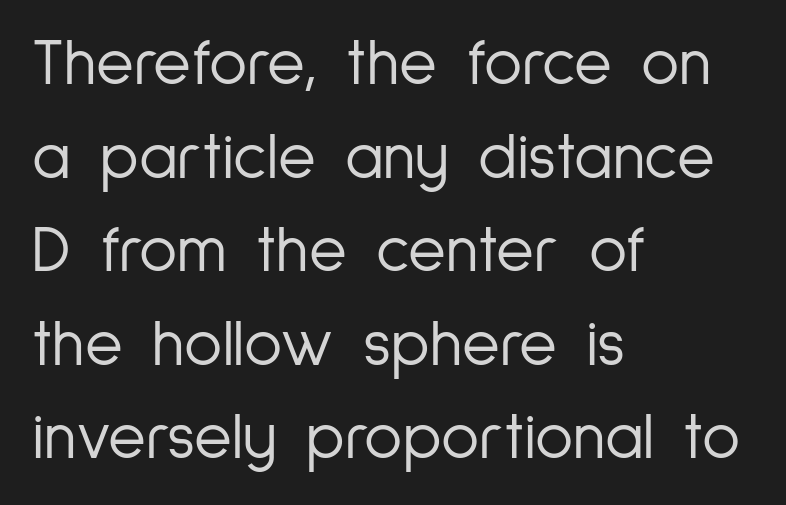
{"serif": "no", "italic": "no", "bold": "no", "weight": "light", "width": "condensed", "stroke_contrast": "low", "x_height": "medium", "monospaced": "no", "underline": "no", "align": "left", "line_spacing": "normal", "line_spacing_ratio": 1.44, "letter_spacing": "normal", "letter_spacing_em": 0.0, "glyph_px": 65}
